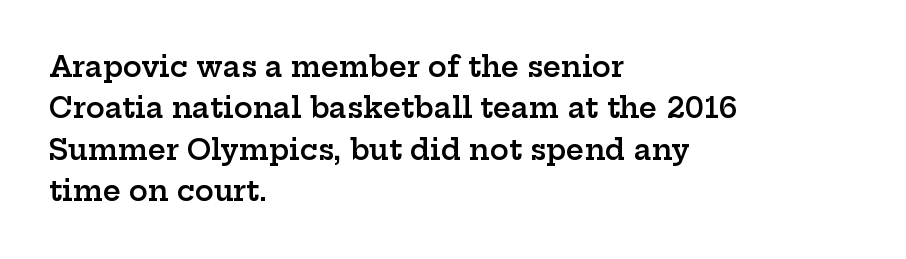
Q: Is the text bold? A: Semi-bold.
Q: Is the text italic (slanted)? A: No, it is upright.
Q: Is the typeface a serif or a sans-serif typeface? A: Serif.
Q: Is the text underlined? A: No.
Q: How is the paragraph aligned? A: Left-aligned.
Q: Is the spacing between letters normal or unusually wide? A: Normal.
Q: Is the spacing between lines tight, normal or loose? A: Normal.
Q: Width (condensed, normal, or wide)? A: Wide.
Q: Stroke contrast? A: Low.
Q: x-height? A: Medium.
Q: Monospaced? A: No.
